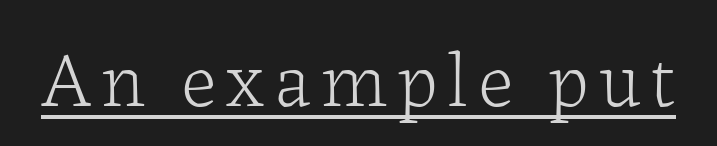
The cut favours lightness, reaching ordinary text weight at its darkest. The designer went with a serif here, giving each stem small feet. A continuous stroke trails under the words, as in a hyperlink. Each letter keeps its own natural width here, so spacing adapts to shape. The lettering stays uniformly vertical, giving the passage a roman look.
